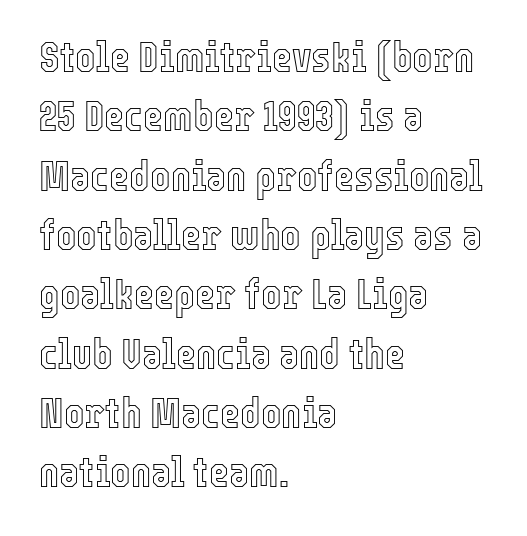
The strip under each line holds only bare page. Interline gaps are of average width in this sample. Unlike italic type, these characters show no tilt at all. The lines in this sample share a left origin and differ only in where they stop. This sample has the flowing, uneven cadence of proportional lettering. Default kerning and tracking; the words read as compact shapes.
